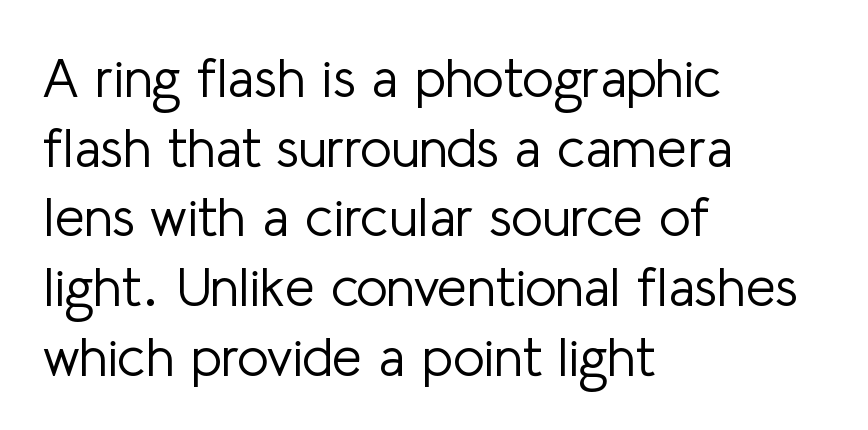
Each letter keeps its own natural width here, so spacing adapts to shape. No heavy texture on the line: the type isn't bold. The leading is moderate, giving the passage an even texture. A clean baseline with only descenders dipping below it. Type style note: lacks serifs.
